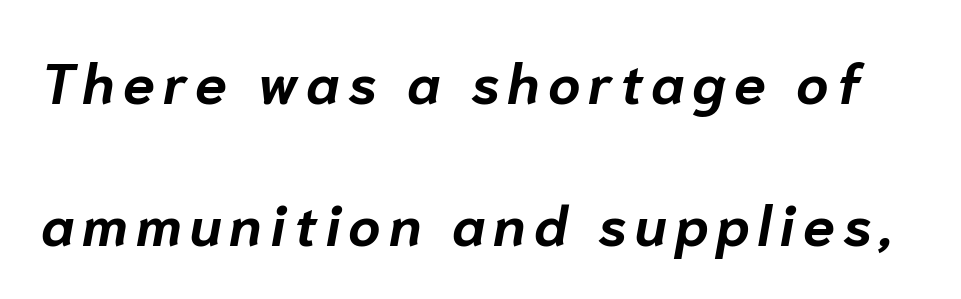
{"italic": "yes", "lean": "right", "slant_degrees": 10, "bold": "yes", "weight": "bold", "width": "normal", "stroke_contrast": "low", "x_height": "medium", "monospaced": "no", "underline": "no", "line_spacing": "loose", "line_spacing_ratio": 2.49, "glyph_px": 57}
